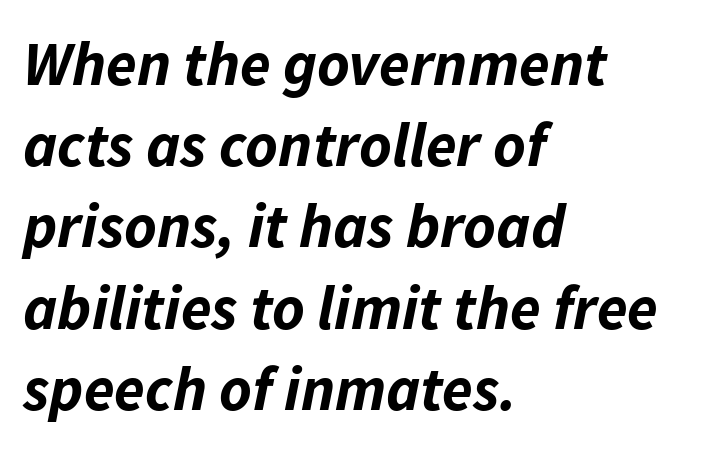
{"italic": "yes", "lean": "right", "slant_degrees": 11, "bold": "yes", "weight": "bold", "width": "normal", "stroke_contrast": "low", "x_height": "medium", "monospaced": "no", "underline": "no", "align": "left", "line_spacing": "normal", "line_spacing_ratio": 1.31, "letter_spacing": "normal", "letter_spacing_em": 0.0, "glyph_px": 62}
